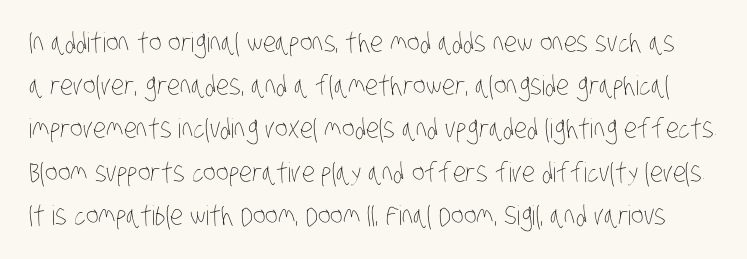
The image shows 27 px text type; set normal line spacing (1.6x), normal letter spacing, not underlined.
